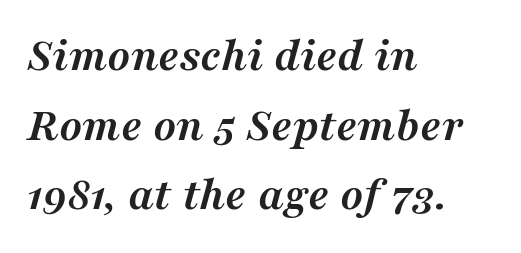
{"serif": "yes", "italic": "yes", "lean": "right", "slant_degrees": 16, "bold": "yes", "weight": "semibold", "width": "normal", "stroke_contrast": "medium", "x_height": "medium", "monospaced": "no", "underline": "no", "align": "left", "line_spacing": "normal", "line_spacing_ratio": 1.45, "letter_spacing": "normal", "letter_spacing_em": 0.0, "glyph_px": 48}
